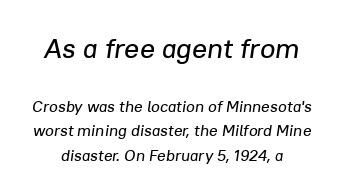
The image shows 28 px text type, italic (leaning right); set centered, normal line spacing (1.54x), normal letter spacing, not underlined; the first (top) block is 1.75x larger; low stroke contrast and a medium x-height.
